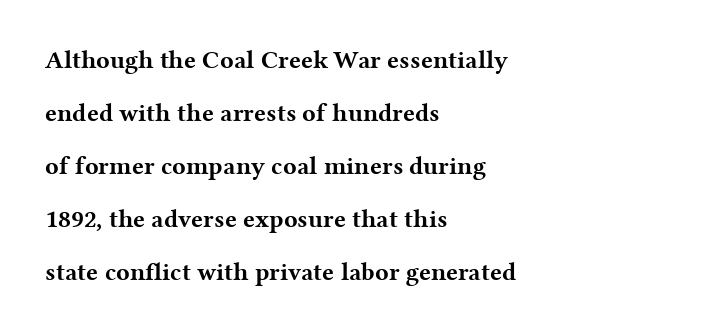
{"italic": "no", "bold": "yes", "underline": "no", "align": "left", "line_spacing": "loose", "line_spacing_ratio": 2.12, "letter_spacing": "normal", "letter_spacing_em": 0.0, "glyph_px": 25}
